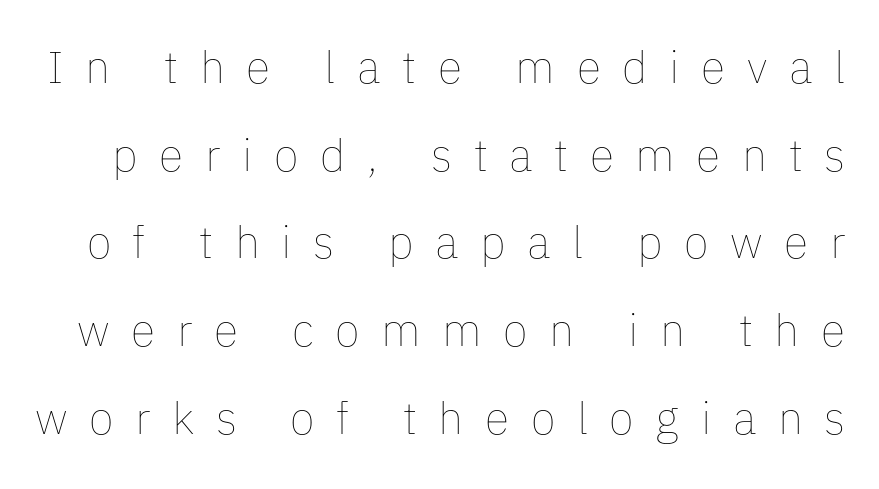
Q: Is the text bold? A: No.
Q: Is the text italic (slanted)? A: No, it is upright.
Q: Is the text underlined? A: No.
Q: Is the spacing between letters normal or unusually wide? A: Unusually wide.
Q: Is the spacing between lines tight, normal or loose? A: Loose.
Q: Width (condensed, normal, or wide)? A: Normal.
Q: Stroke contrast? A: Low.
Q: x-height? A: Medium.
Q: Monospaced? A: No.
